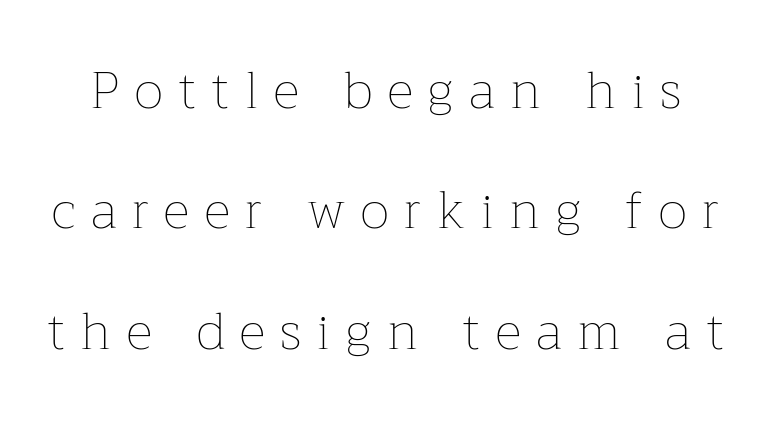
The passage shown is typed in a proportional face where columns would drift. Is there much room between lines? Yes — plenty of vertical air separates them. The type is letterspaced generously, with wide tracking. Weight: not bold — regular or lighter. Underline: absent.
